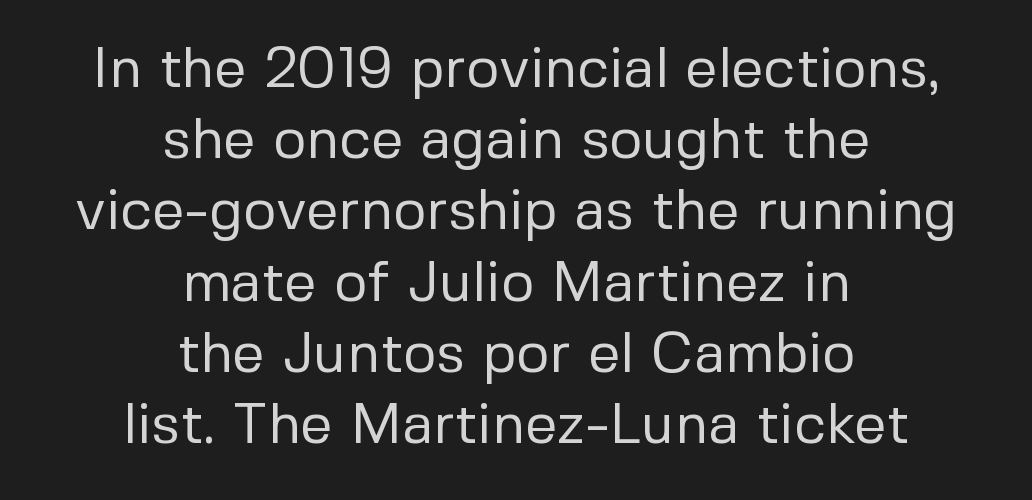
Q: Is the text bold? A: No.
Q: Is the text italic (slanted)? A: No, it is upright.
Q: Is the typeface a serif or a sans-serif typeface? A: Sans-serif.
Q: Is the text underlined? A: No.
Q: How is the paragraph aligned? A: Centered.
Q: Is the spacing between letters normal or unusually wide? A: Normal.
Q: Is the spacing between lines tight, normal or loose? A: Normal.
Q: Width (condensed, normal, or wide)? A: Normal.
Q: Stroke contrast? A: Low.
Q: x-height? A: Medium.
Q: Monospaced? A: No.
